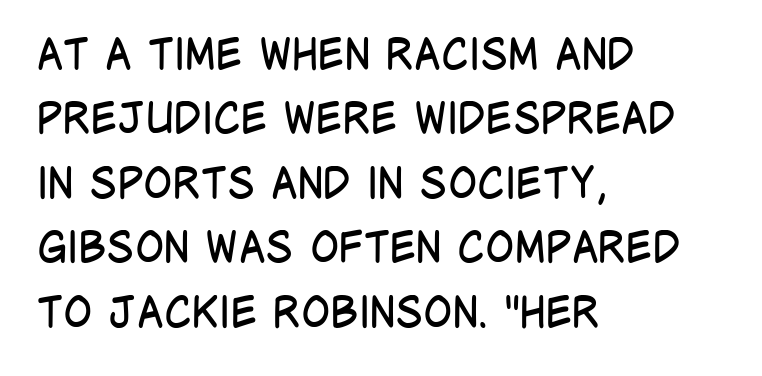
{"serif": "no", "italic": "no", "bold": "no", "weight": "regular", "width": "condensed", "stroke_contrast": "low", "x_height": "large", "monospaced": "no", "underline": "no", "align": "left", "line_spacing": "normal", "line_spacing_ratio": 1.5, "letter_spacing": "normal", "letter_spacing_em": 0.0, "glyph_px": 43}
